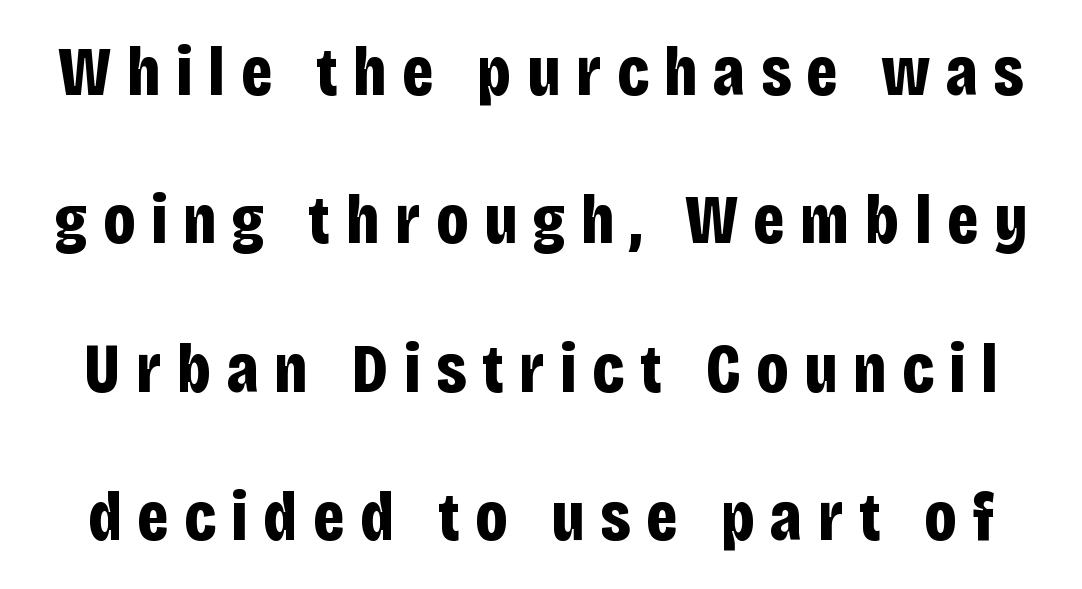
Q: Is the text bold? A: Yes.
Q: Is the text italic (slanted)? A: No, it is upright.
Q: Is the typeface a serif or a sans-serif typeface? A: Sans-serif.
Q: Is the text underlined? A: No.
Q: Is the spacing between letters normal or unusually wide? A: Unusually wide.
Q: Is the spacing between lines tight, normal or loose? A: Loose.
Q: Width (condensed, normal, or wide)? A: Condensed.
Q: Stroke contrast? A: Low.
Q: x-height? A: Large.
Q: Monospaced? A: No.
